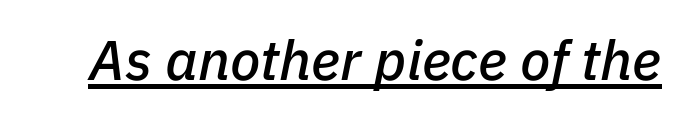
The image shows 56 px text type, italic (leaning right); set normal letter spacing, underlined; low stroke contrast and a medium x-height.
